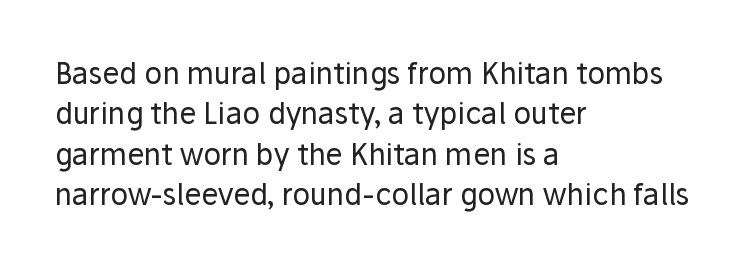
Q: Is the text bold? A: No.
Q: Is the text italic (slanted)? A: No, it is upright.
Q: Is the typeface a serif or a sans-serif typeface? A: Sans-serif.
Q: Is the text underlined? A: No.
Q: How is the paragraph aligned? A: Left-aligned.
Q: Is the spacing between letters normal or unusually wide? A: Normal.
Q: Is the spacing between lines tight, normal or loose? A: Normal.
Q: Width (condensed, normal, or wide)? A: Normal.
Q: Stroke contrast? A: Low.
Q: x-height? A: Medium.
Q: Monospaced? A: No.
